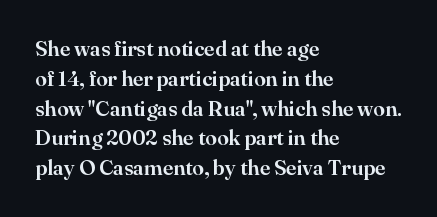
Which margin do the lines hug? The left one — the right edge is uneven. The letters stand upright; this is a roman face. Any mark beneath the type? The region is blank. The space between consecutive lines is moderate. No extra tracking has been applied to these lines.
